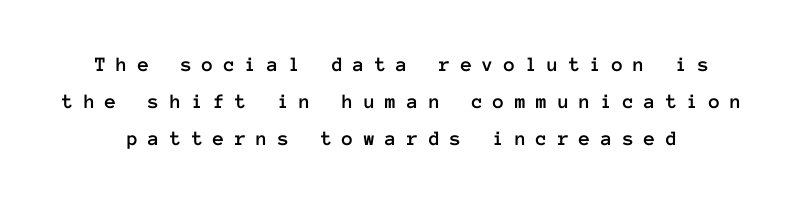
Q: Is the text italic (slanted)? A: No, it is upright.
Q: Is the text underlined? A: No.
Q: Is the spacing between letters normal or unusually wide? A: Unusually wide.
